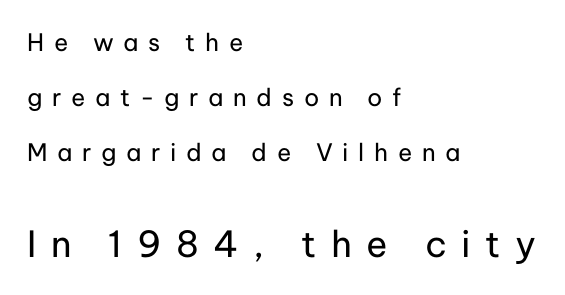
Q: Is the text bold? A: No.
Q: Is the text italic (slanted)? A: No, it is upright.
Q: Is the typeface a serif or a sans-serif typeface? A: Sans-serif.
Q: Is the text underlined? A: No.
Q: How is the paragraph aligned? A: Left-aligned.
Q: Is the spacing between letters normal or unusually wide? A: Unusually wide.
Q: Is the spacing between lines tight, normal or loose? A: Loose.
Q: Which block of text is set in a larger size, the first (top) or the second (bottom)? A: The second (bottom) one.
Q: Width (condensed, normal, or wide)? A: Normal.
Q: Stroke contrast? A: Low.
Q: x-height? A: Medium.
Q: Monospaced? A: No.
